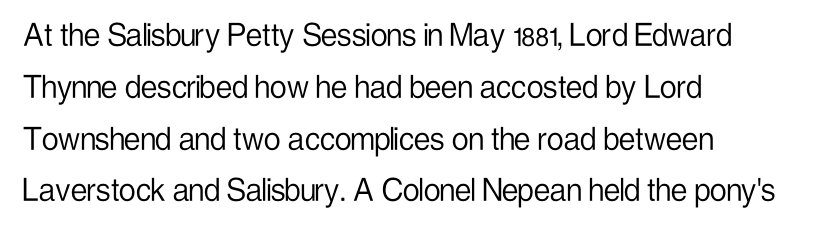
This sample keeps an unexceptional amount of space between lines. Glyph-to-glyph distance matches everyday printed text. The strip under each line holds only bare page. Unlike italic type, these characters show no tilt at all.
